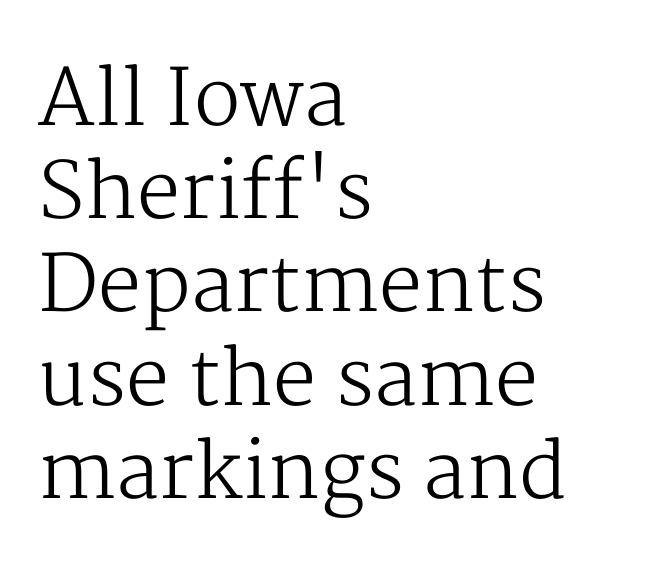
No extra ink here — the face is not bold. I'd call this a serif setting — the letters wear small feet. The type is set solid horizontally, with unmodified tracking. Does the lettering tilt? It doesn't — this is upright. A bare baseline throughout the passage. Every row of glyphs begins at an identical x-position on the left.
